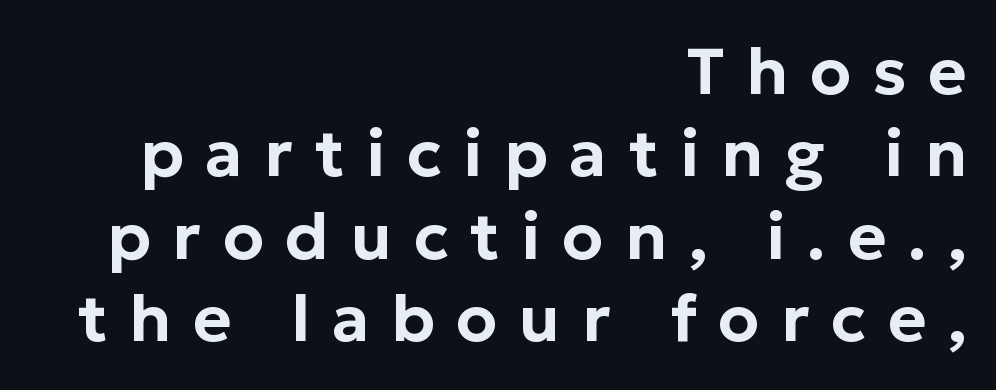
Clear beneath every line of the passage. The compositor pushed each line to the right boundary. The face used here is proportionally spaced, like ordinary book or web type. Observe the absence of serifs on each vertical stroke in this sample. Every stem runs plumb, perpendicular to the baseline. Display-style spreading of the glyphs; the letterfit is very open.
